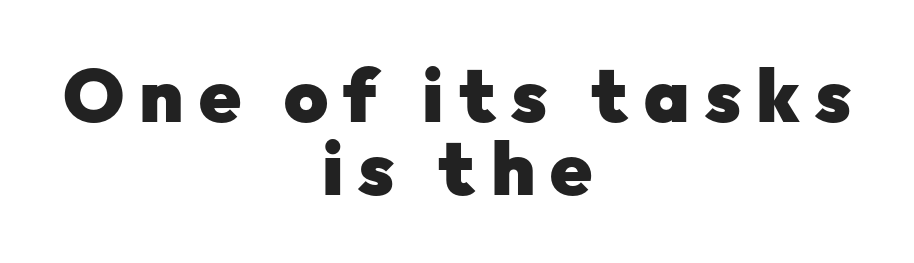
These lines were composed using upright roman letters. No word sits above an underline. This sample is center-justified, so both line endings float freely. The letterforms stand isolated, each surrounded by extra space.
